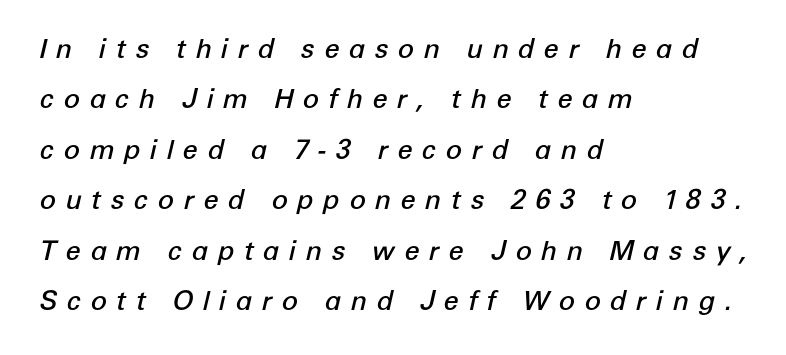
Visually the block forms a straight wall on the left and a jagged coastline on the right. Decoration check: the copy has no underline. The horizontal fit of the characters is loose and conspicuously gappy. Is the type slanted? Yes — the strokes lean at a clear angle. Look at the stroke-to-counter ratio: somewhat heavy, a semibold.
